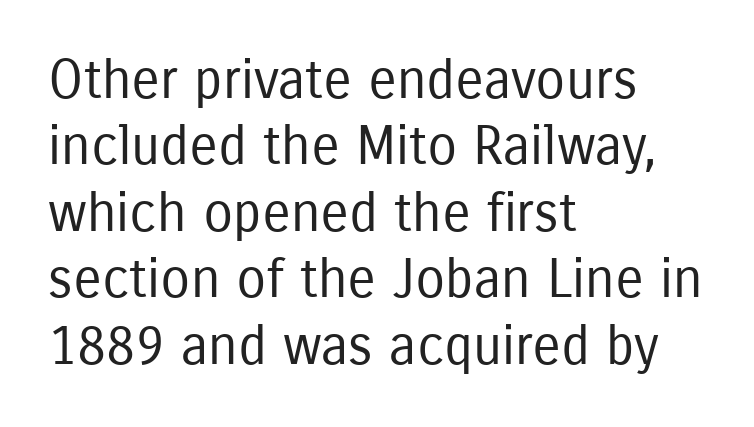
The image shows 54 px regular-weight, condensed sans-serif type, upright; set left-aligned, line spacing 1.23x, normal letter spacing, not underlined; low stroke contrast and a medium x-height.
